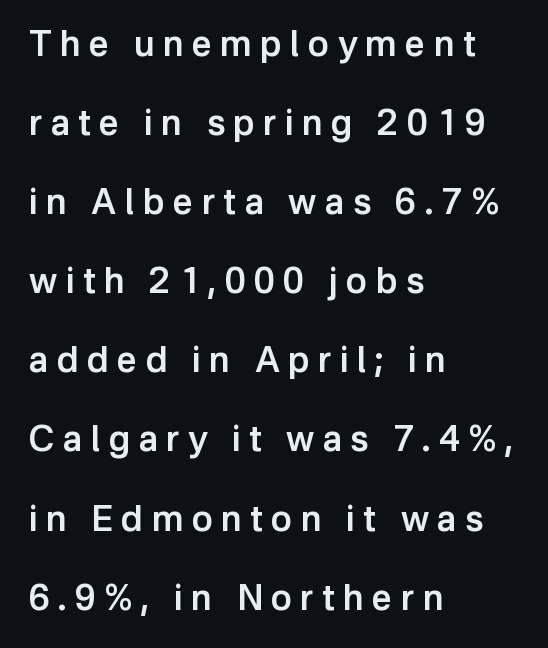
Observe the absence of serifs on each vertical stroke in this sample. The vertical gap from one line to the next is large. Do the characters align in a grid? No, the font is proportional. Characters follow at a spacing far wider than the type designer built in.
